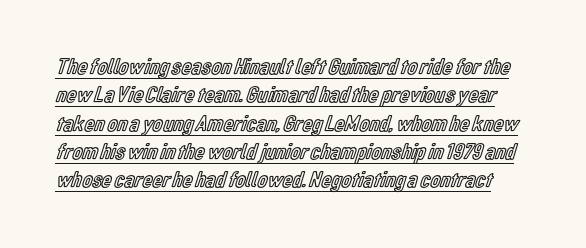
How are the letters spaced? Ordinarily, with no added tracking. Notice how a bar underscores the lettering throughout.
